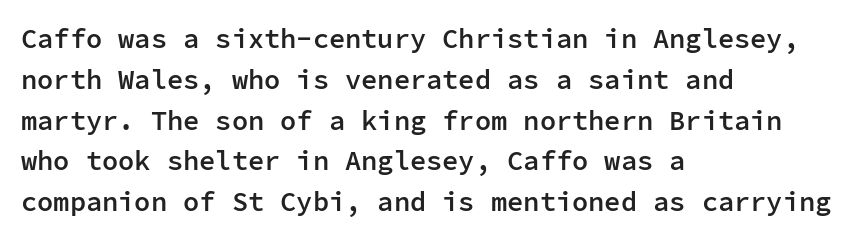
Q: Is the text bold? A: Semi-bold.
Q: Is the text italic (slanted)? A: No, it is upright.
Q: Is the text underlined? A: No.
Q: How is the paragraph aligned? A: Left-aligned.
Q: Is the spacing between letters normal or unusually wide? A: Normal.
Q: Is the spacing between lines tight, normal or loose? A: Normal.
